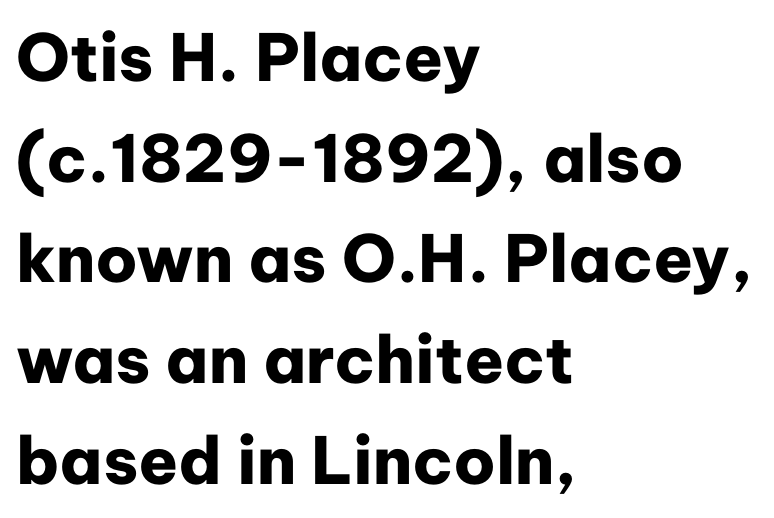
The image shows 65 px heavy sans-serif type, upright; set left-aligned, normal line spacing (1.55x), normal letter spacing, not underlined; low stroke contrast and a medium x-height.
